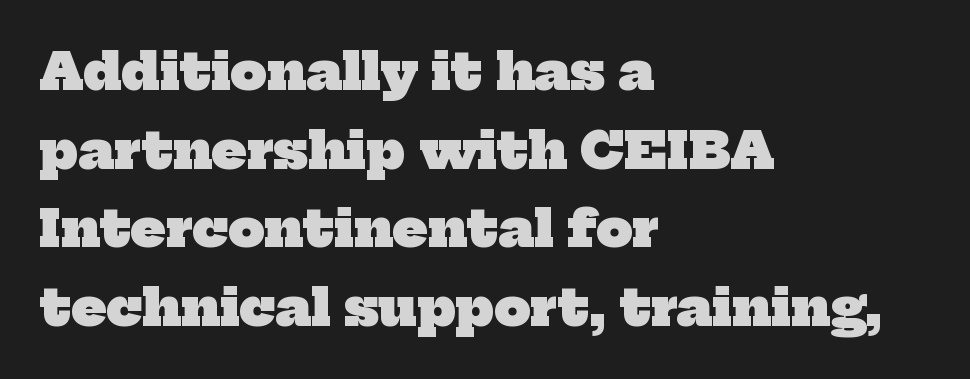
{"serif": "yes", "bold": "yes", "weight": "heavy", "width": "normal", "stroke_contrast": "low", "x_height": "medium", "monospaced": "no", "underline": "no", "align": "left", "line_spacing": "normal", "line_spacing_ratio": 1.54, "letter_spacing": "normal", "letter_spacing_em": 0.0, "glyph_px": 51}
